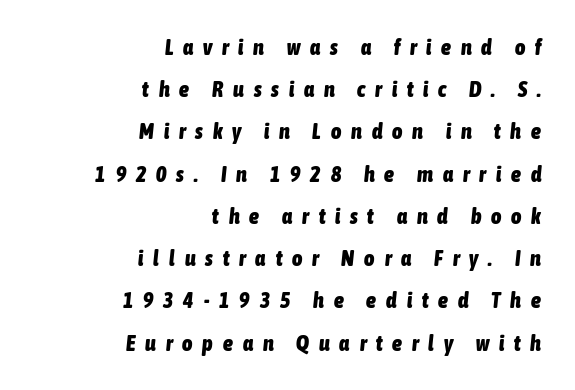
The image shows 22 px bold type, italic (leaning right); set right-aligned, loose line spacing (1.92x), unusually wide letter spacing (+0.45 em), not underlined.
